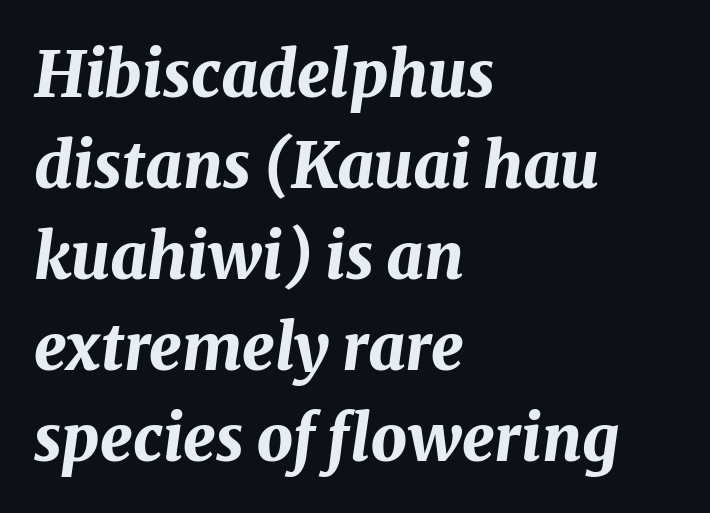
The lines sit at an ordinary, default distance from one another. You'd pick this weight for a headline — it's a proper bold. Tall strokes in this sample are angled rather than plumb. A typesetter would call this zero additional tracking.
